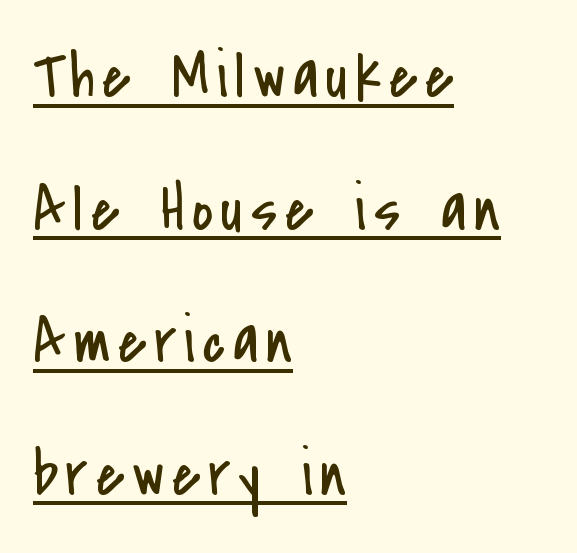
The image shows 65 px regular-weight, condensed sans-serif type, upright; set left-aligned, loose line spacing (2.04x), underlined; low stroke contrast and a small x-height.
